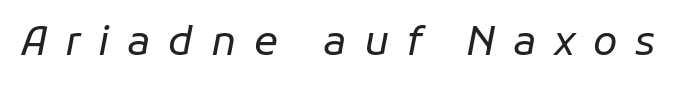
These lines were composed using italics. Is the letter spacing exaggerated? Yes — the characters are pushed far apart. The weight tops out at a normal text grade. Type without underlining.
